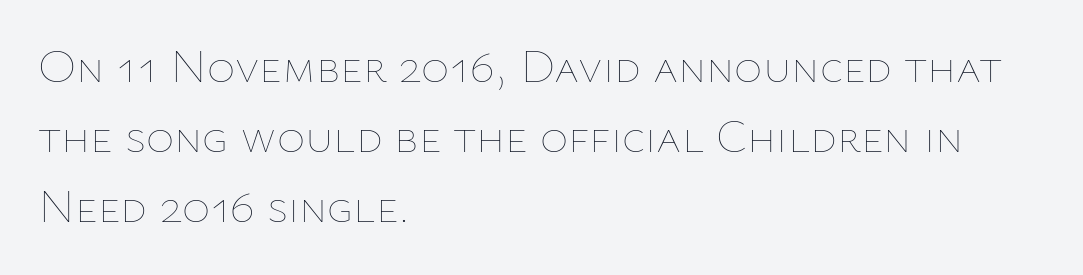
The image shows 48 px thin type, upright; set left-aligned, normal line spacing (1.46x), normal letter spacing, not underlined; low stroke contrast and a medium x-height.
